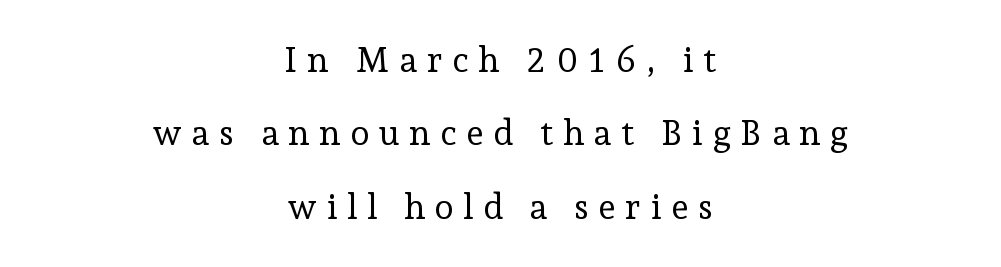
The image shows 35 px regular-weight serif type, upright; set centered, loose line spacing (2.1x), unusually wide letter spacing (+0.27 em), not underlined; low stroke contrast and a medium x-height.
